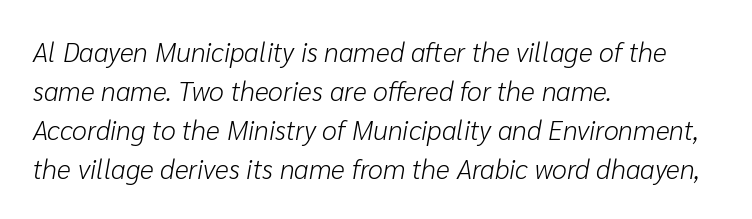
One-word summary of the alignment: left. Is the letter spacing exaggerated? No — it looks like the ordinary default. The space between consecutive lines is moderate. Looking at the ascenders, they clearly lean. The string is rendered with underlining switched off. No heavy texture on the line: the type isn't bold.
